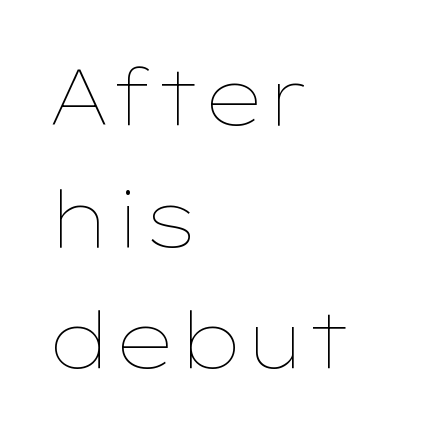
The image shows 78 px thin, wide type, upright; set left-aligned, normal line spacing (1.56x), normal letter spacing, not underlined; low stroke contrast and a medium x-height.
